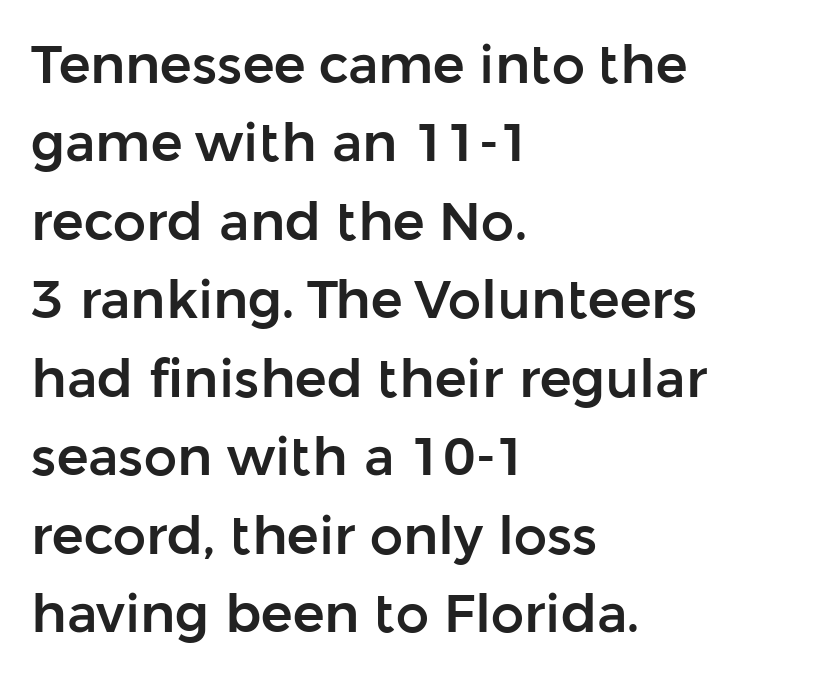
{"serif": "no", "italic": "no", "width": "normal", "stroke_contrast": "low", "x_height": "medium", "monospaced": "no", "underline": "no", "align": "left", "line_spacing": "normal", "line_spacing_ratio": 1.48, "letter_spacing": "normal", "letter_spacing_em": 0.0, "glyph_px": 53}
